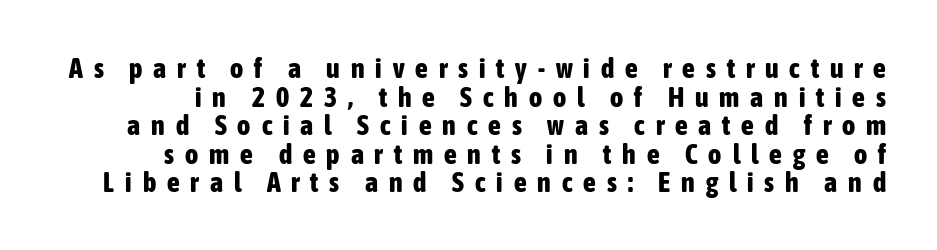
The image shows 28 px bold, condensed sans-serif type, upright; set tight line spacing (1.02x), unusually wide letter spacing (+0.39 em), not underlined; low stroke contrast and a medium x-height.
